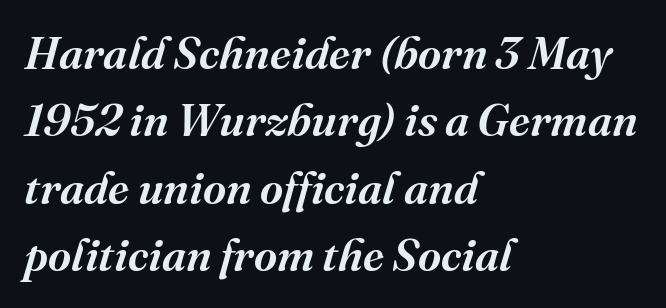
The passage shown is semibold, sitting just below true bold. Between one letter and the next there's only the usual sliver of space. The rendering anchors every line to the left-hand side. Type style note: has serifs. Letters rest on an invisible, unmarked baseline.
